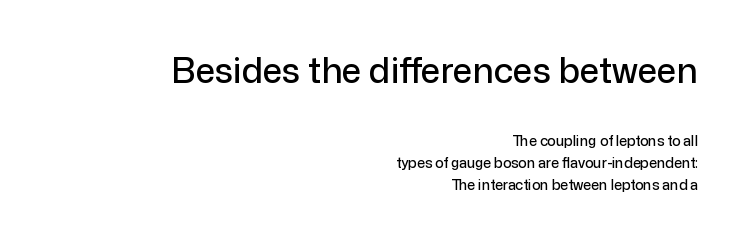
Q: Is the text italic (slanted)? A: No, it is upright.
Q: Is the typeface a serif or a sans-serif typeface? A: Sans-serif.
Q: Is the text underlined? A: No.
Q: How is the paragraph aligned? A: Right-aligned.
Q: Is the spacing between letters normal or unusually wide? A: Normal.
Q: Is the spacing between lines tight, normal or loose? A: Normal.
Q: Which block of text is set in a larger size, the first (top) or the second (bottom)? A: The first (top) one.
Q: Width (condensed, normal, or wide)? A: Normal.
Q: Stroke contrast? A: Low.
Q: x-height? A: Medium.
Q: Monospaced? A: No.
